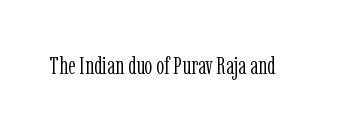
The image shows 25 px text type, upright; set normal letter spacing, not underlined.
